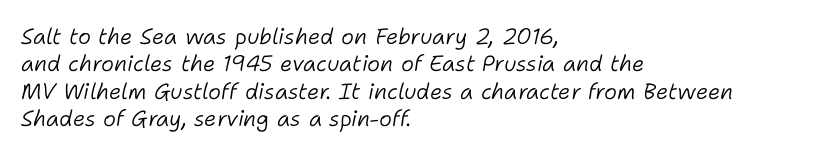
The compositor pushed each line to the left boundary. Does the leading feel generous? No, just average. The string is rendered with underlining switched off. The typesetting does not lean heavy: it is not bold.
